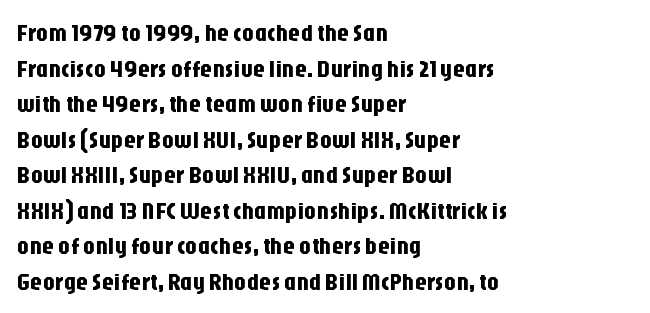
Q: Is the text italic (slanted)? A: No, it is upright.
Q: Is the text underlined? A: No.
Q: How is the paragraph aligned? A: Left-aligned.
Q: Is the spacing between letters normal or unusually wide? A: Normal.
Q: Is the spacing between lines tight, normal or loose? A: Normal.
